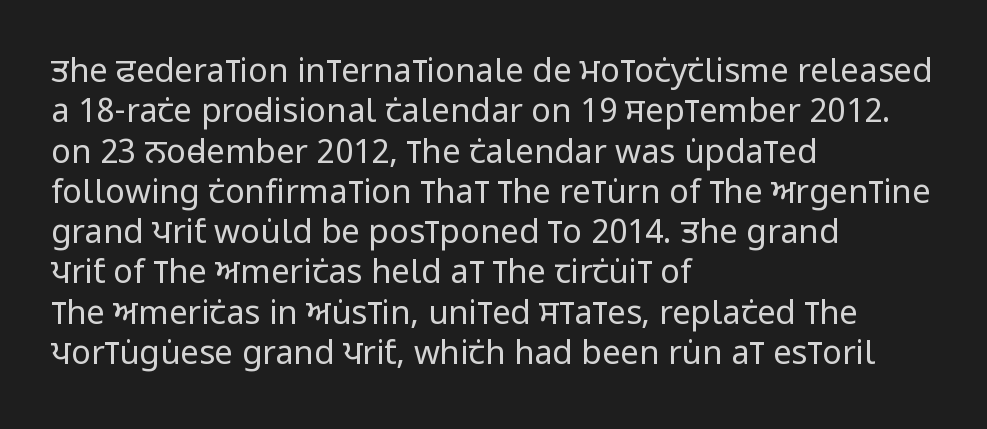
Q: Is the text bold? A: No.
Q: Is the text italic (slanted)? A: No, it is upright.
Q: Is the typeface a serif or a sans-serif typeface? A: Sans-serif.
Q: Is the text underlined? A: No.
Q: How is the paragraph aligned? A: Left-aligned.
Q: Is the spacing between letters normal or unusually wide? A: Normal.
Q: Width (condensed, normal, or wide)? A: Condensed.
Q: Stroke contrast? A: Low.
Q: x-height? A: Large.
Q: Monospaced? A: No.
